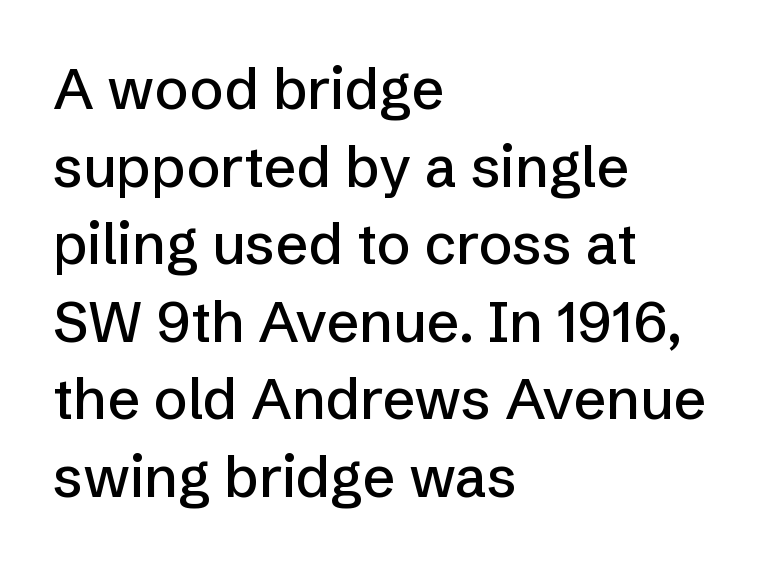
{"serif": "no", "italic": "no", "width": "normal", "stroke_contrast": "low", "x_height": "medium", "monospaced": "no", "underline": "no", "align": "left", "line_spacing": "normal", "line_spacing_ratio": 1.36, "letter_spacing": "normal", "letter_spacing_em": 0.0, "glyph_px": 57}
